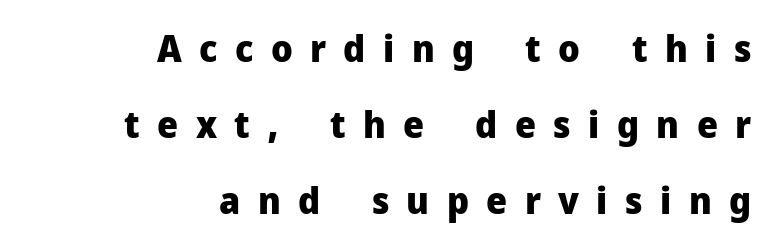
The letters advance in unequal steps, a hallmark of proportional type. The type is letterspaced generously, with wide tracking. Typographic density is high because the face is bold. A clean baseline with only descenders dipping below it.
